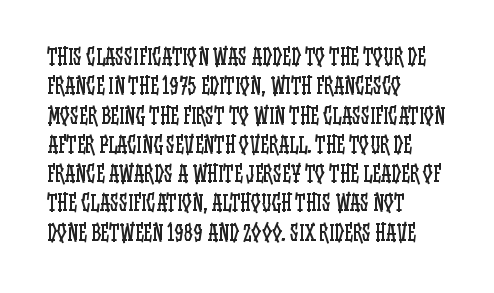
The image shows 22 px text type, upright; set left-aligned, normal line spacing (1.33x), normal letter spacing, not underlined.
